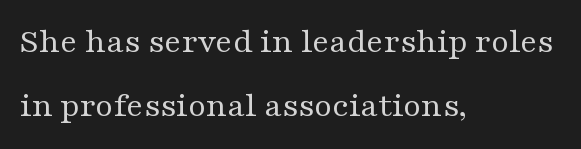
The image shows 36 px regular-weight, wide serif type, upright; set left-aligned, line spacing 1.79x, normal letter spacing, not underlined; medium stroke contrast and a medium x-height.
